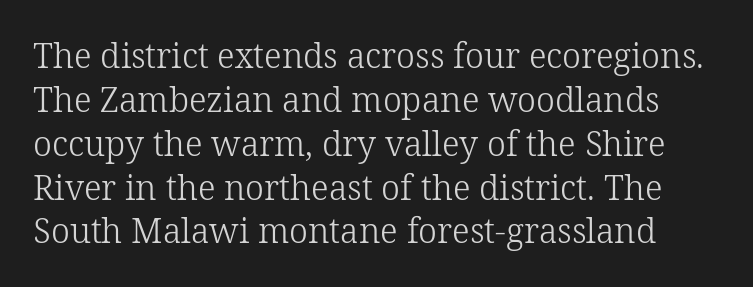
A typesetter would label this face a serif. Short note: letters normally spaced. Decoration check: the copy has no underline. The font is comparable to plain body text, perhaps lighter. Ascenders rise straight up at ninety degrees.
